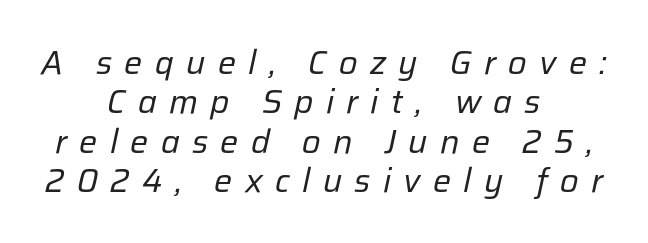
Q: Is the text bold? A: No.
Q: Is the text italic (slanted)? A: Yes, it leans right by about 12 degrees.
Q: Is the text underlined? A: No.
Q: How is the paragraph aligned? A: Centered.
Q: Is the spacing between letters normal or unusually wide? A: Unusually wide.
Q: Width (condensed, normal, or wide)? A: Normal.
Q: Stroke contrast? A: Low.
Q: x-height? A: Medium.
Q: Monospaced? A: No.
